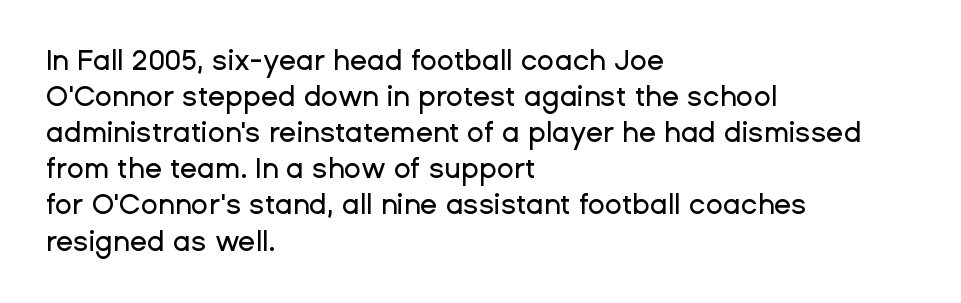
The image shows 28 px sans-serif type, upright; set left-aligned, normal line spacing (1.29x), normal letter spacing, not underlined; low stroke contrast and a medium x-height.
